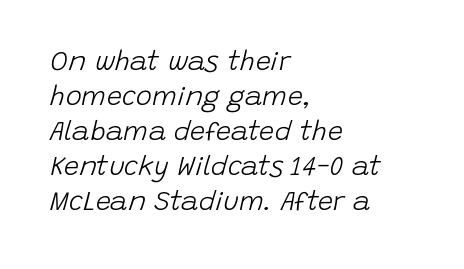
The image shows 27 px text type, italic (leaning right); set left-aligned, normal line spacing (1.3x), normal letter spacing, not underlined.
